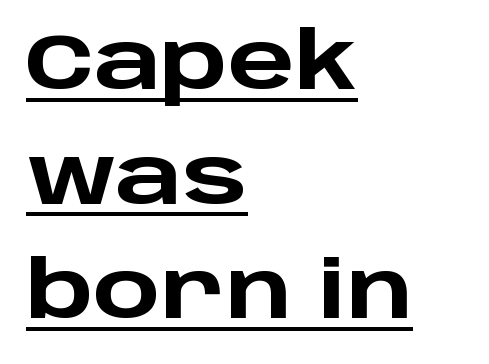
Standard letterfit; no display-style spreading of the glyphs. Stroke terminals: plain, sans-serif. Leftover space on each line is placed entirely after the last word. This is roman type, the default non-slanted kind.
